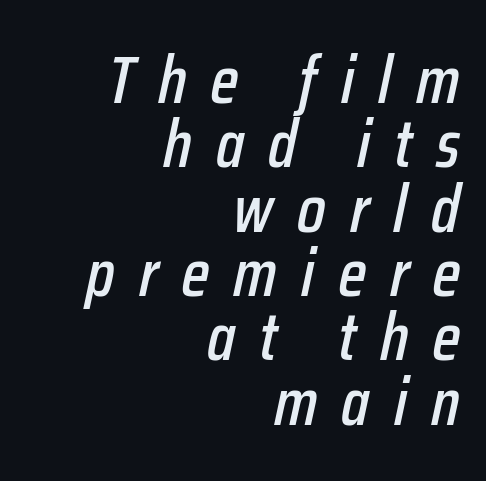
Q: Is the text italic (slanted)? A: Yes, it leans right by about 12 degrees.
Q: Is the text underlined? A: No.
Q: How is the paragraph aligned? A: Right-aligned.
Q: Is the spacing between letters normal or unusually wide? A: Unusually wide.
Q: Is the spacing between lines tight, normal or loose? A: Tight.
Q: Width (condensed, normal, or wide)? A: Condensed.
Q: Stroke contrast? A: Low.
Q: x-height? A: Medium.
Q: Monospaced? A: No.
